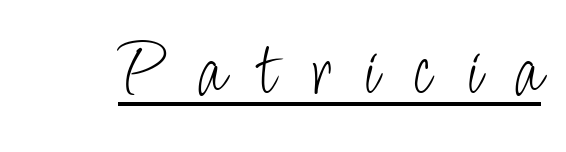
The image shows 80 px light, condensed sans-serif type; set unusually wide letter spacing (+0.42 em), underlined; low stroke contrast and a small x-height.
